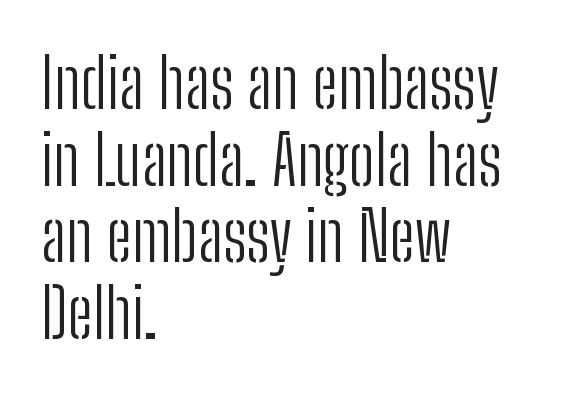
{"serif": "no", "italic": "no", "bold": "no", "weight": "light", "width": "condensed", "stroke_contrast": "low", "x_height": "medium", "monospaced": "no", "underline": "no", "align": "left", "line_spacing": "tight", "line_spacing_ratio": 1.11, "letter_spacing": "normal", "letter_spacing_em": 0.0, "glyph_px": 69}
